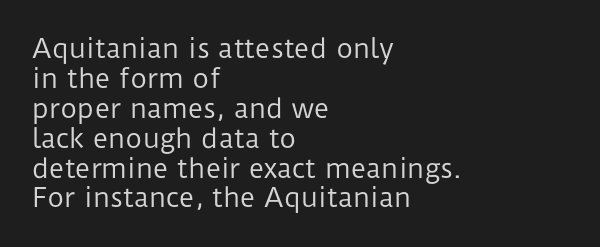
The image shows 26 px text type, upright; set left-aligned, tight line spacing (1.15x), normal letter spacing, not underlined.
